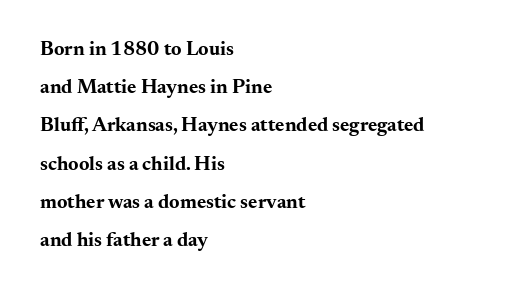
Q: Is the text bold? A: Yes.
Q: Is the text italic (slanted)? A: No, it is upright.
Q: Is the text underlined? A: No.
Q: How is the paragraph aligned? A: Left-aligned.
Q: Is the spacing between letters normal or unusually wide? A: Normal.
Q: Is the spacing between lines tight, normal or loose? A: Loose.
